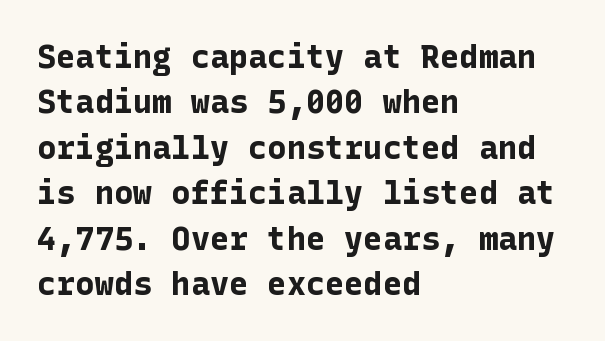
Characters remain perfectly vertical along every line. Line spacing here is normal. The ragged edge is on the right, which tells us the setting is flush left. The text was rendered using a sans face with plain stroke endings. The passage shown is emphatically bold.
